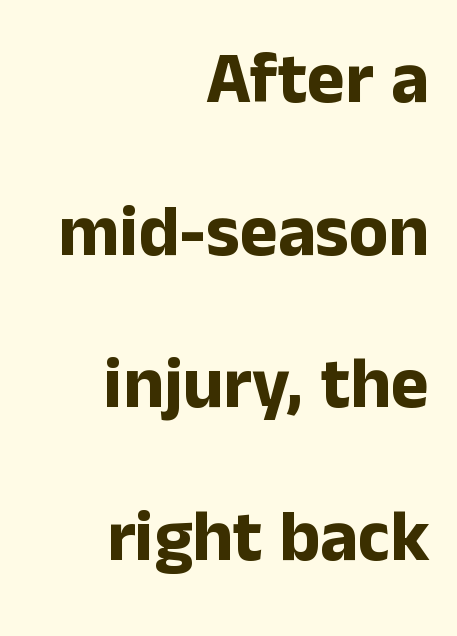
The image shows 72 px bold sans-serif type, upright; set right-aligned, loose line spacing (2.12x), normal letter spacing, not underlined; low stroke contrast and a medium x-height.
